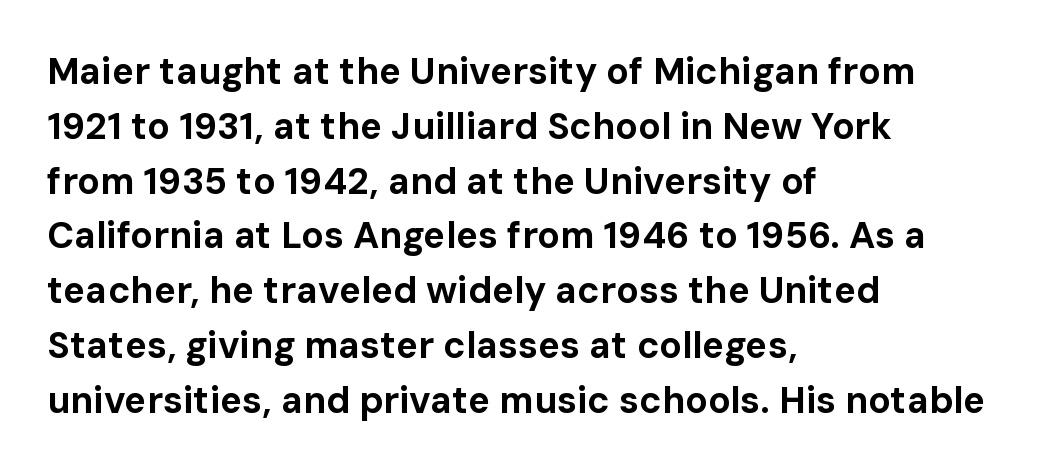
The image shows 37 px bold sans-serif type, upright; set left-aligned, normal line spacing (1.48x), normal letter spacing, not underlined; low stroke contrast and a medium x-height.
